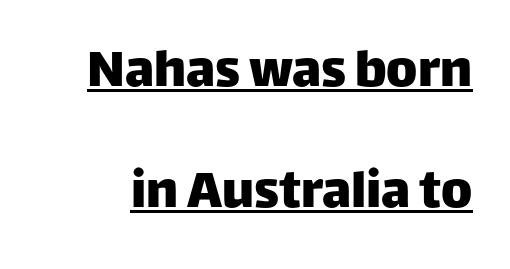
Q: Is the text italic (slanted)? A: No, it is upright.
Q: Is the typeface a serif or a sans-serif typeface? A: Sans-serif.
Q: Is the text underlined? A: Yes.
Q: Is the spacing between letters normal or unusually wide? A: Normal.
Q: Is the spacing between lines tight, normal or loose? A: Loose.
Q: Width (condensed, normal, or wide)? A: Normal.
Q: Stroke contrast? A: Low.
Q: x-height? A: Large.
Q: Monospaced? A: No.
